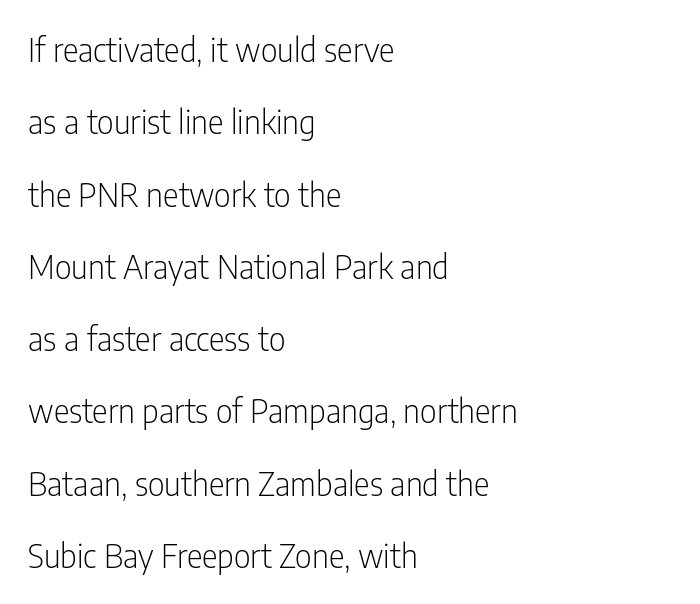
Q: Is the text bold? A: No.
Q: Is the text italic (slanted)? A: No, it is upright.
Q: Is the typeface a serif or a sans-serif typeface? A: Sans-serif.
Q: Is the text underlined? A: No.
Q: How is the paragraph aligned? A: Left-aligned.
Q: Is the spacing between letters normal or unusually wide? A: Normal.
Q: Is the spacing between lines tight, normal or loose? A: Loose.
Q: Width (condensed, normal, or wide)? A: Condensed.
Q: Stroke contrast? A: Low.
Q: x-height? A: Medium.
Q: Monospaced? A: No.
